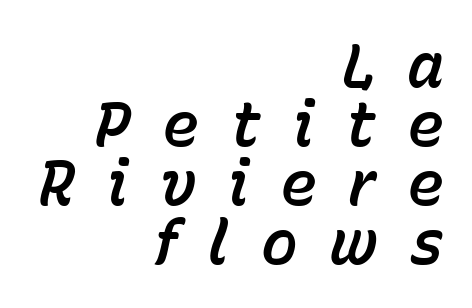
The image shows 62 px text type, italic (leaning right); set right-aligned, tight line spacing (0.95x), unusually wide letter spacing (+0.5 em), not underlined; low stroke contrast and a medium x-height.
